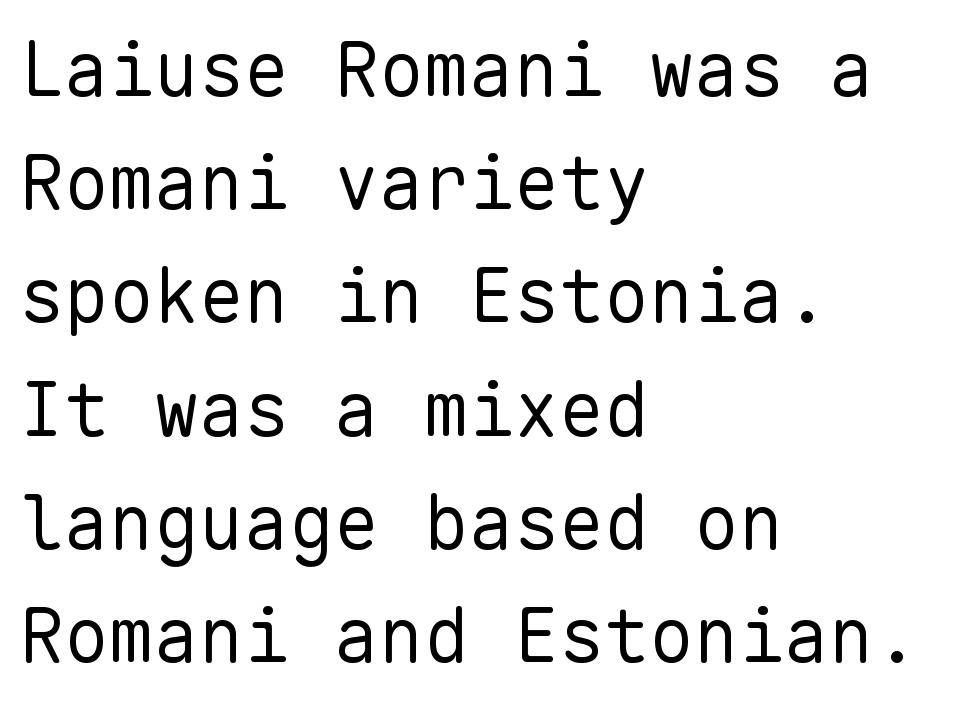
Each new line begins a customary step beneath the previous one. The face used here is monospaced, like something from a code editor. Summary of weight: not heavy and not bold. Nope, not italic — everything's standing straight. This rendering uses left alignment, leaving the right contour irregular.
